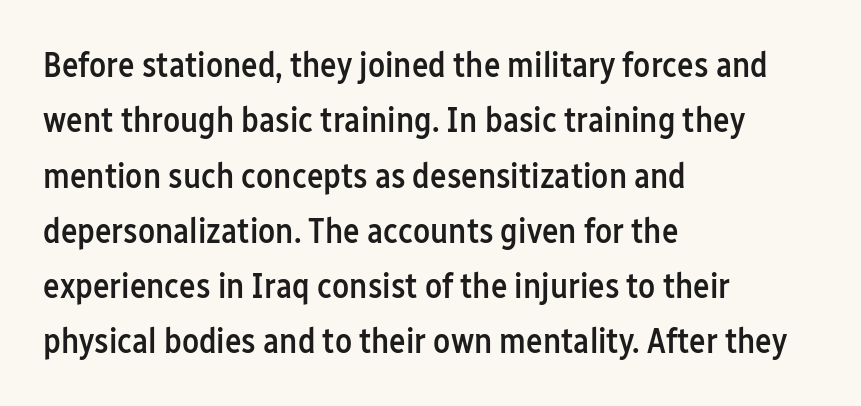
Q: Is the text bold? A: Semi-bold.
Q: Is the text italic (slanted)? A: No, it is upright.
Q: Is the typeface a serif or a sans-serif typeface? A: Sans-serif.
Q: Is the text underlined? A: No.
Q: How is the paragraph aligned? A: Left-aligned.
Q: Is the spacing between letters normal or unusually wide? A: Normal.
Q: Is the spacing between lines tight, normal or loose? A: Normal.
Q: Width (condensed, normal, or wide)? A: Condensed.
Q: Stroke contrast? A: Low.
Q: x-height? A: Medium.
Q: Monospaced? A: No.
